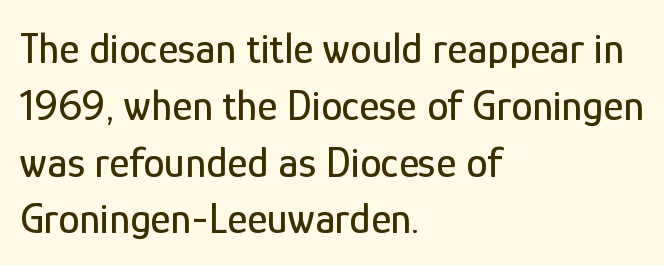
{"serif": "no", "italic": "no", "width": "condensed", "stroke_contrast": "low", "x_height": "medium", "monospaced": "no", "underline": "no", "align": "left", "line_spacing": "normal", "line_spacing_ratio": 1.32, "letter_spacing": "normal", "letter_spacing_em": 0.0, "glyph_px": 43}
